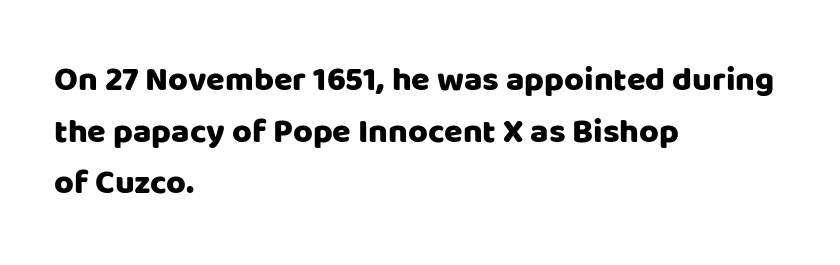
{"serif": "no", "italic": "no", "width": "normal", "stroke_contrast": "low", "x_height": "large", "monospaced": "no", "underline": "no", "align": "left", "line_spacing": "normal", "line_spacing_ratio": 1.52, "letter_spacing": "normal", "letter_spacing_em": 0.0, "glyph_px": 34}
